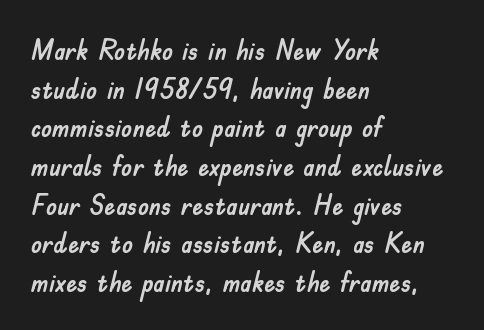
The image shows 28 px sans-serif type; set left-aligned, normal line spacing (1.38x), normal letter spacing, not underlined; low stroke contrast and a small x-height.
